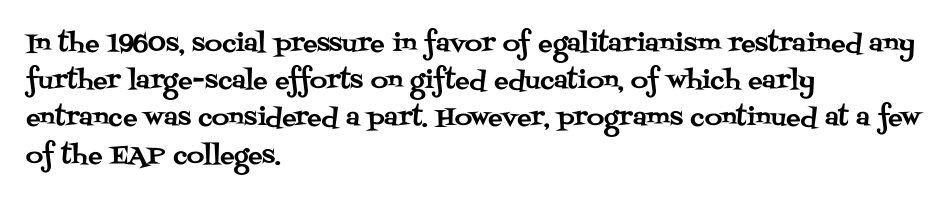
{"italic": "no", "underline": "no", "align": "left", "line_spacing": "normal", "line_spacing_ratio": 1.55, "letter_spacing": "normal", "letter_spacing_em": 0.0, "glyph_px": 24}
